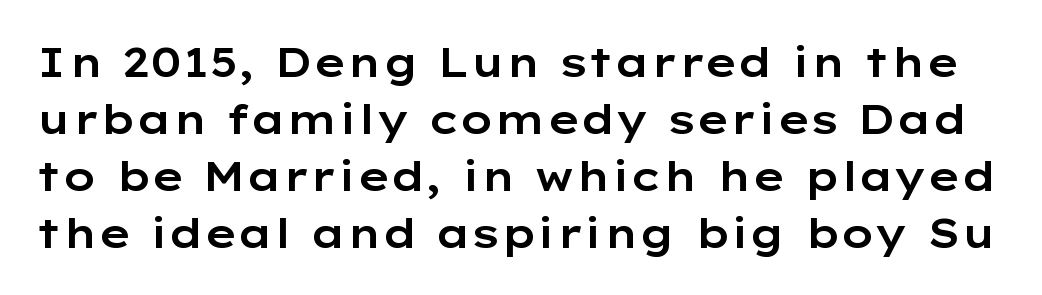
{"serif": "no", "italic": "no", "width": "wide", "stroke_contrast": "low", "x_height": "medium", "monospaced": "no", "underline": "no", "line_spacing": "normal", "line_spacing_ratio": 1.39, "letter_spacing": "normal", "letter_spacing_em": 0.0, "glyph_px": 41}
